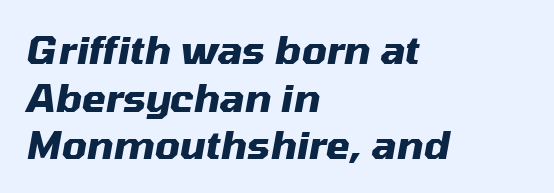
Q: Is the text bold? A: Yes.
Q: Is the text italic (slanted)? A: Yes, it leans right by about 10 degrees.
Q: Is the text underlined? A: No.
Q: How is the paragraph aligned? A: Left-aligned.
Q: Is the spacing between letters normal or unusually wide? A: Normal.
Q: Width (condensed, normal, or wide)? A: Normal.
Q: Stroke contrast? A: Medium.
Q: x-height? A: Medium.
Q: Monospaced? A: No.
